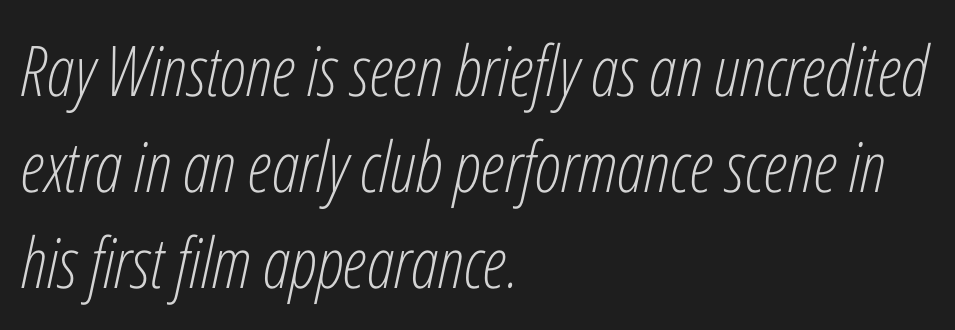
Q: Is the text bold? A: No.
Q: Is the text italic (slanted)? A: Yes, it leans right by about 12 degrees.
Q: Is the text underlined? A: No.
Q: How is the paragraph aligned? A: Left-aligned.
Q: Is the spacing between letters normal or unusually wide? A: Normal.
Q: Is the spacing between lines tight, normal or loose? A: Normal.
Q: Width (condensed, normal, or wide)? A: Condensed.
Q: Stroke contrast? A: Low.
Q: x-height? A: Medium.
Q: Monospaced? A: No.
